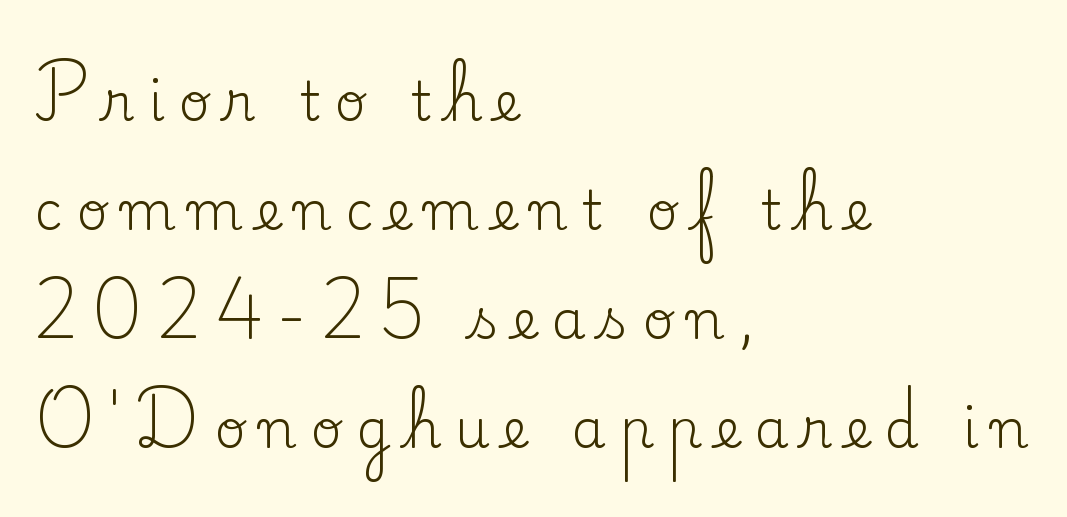
{"italic": "no", "bold": "no", "weight": "regular", "width": "normal", "stroke_contrast": "low", "x_height": "small", "monospaced": "no", "underline": "no", "align": "left", "line_spacing": "loose", "line_spacing_ratio": 2.02, "letter_spacing": "wide", "letter_spacing_em": 0.26, "glyph_px": 54}
